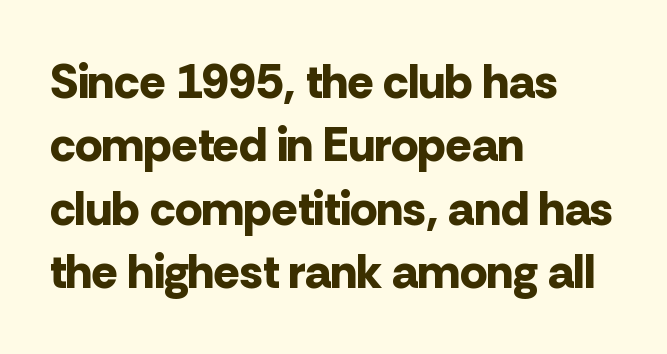
The image shows 48 px bold sans-serif type, upright; set left-aligned, normal line spacing (1.32x), normal letter spacing, not underlined; low stroke contrast and a medium x-height.
